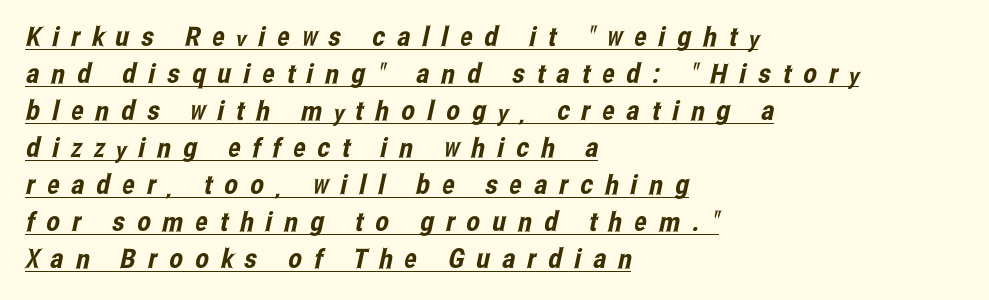
Underlining? Definitely there. Is the letter spacing exaggerated? Yes — the characters are pushed far apart. Vertically, the passage feels balanced, rows spaced as you'd expect. Caption: multi-line text, flush left, ragged right.
